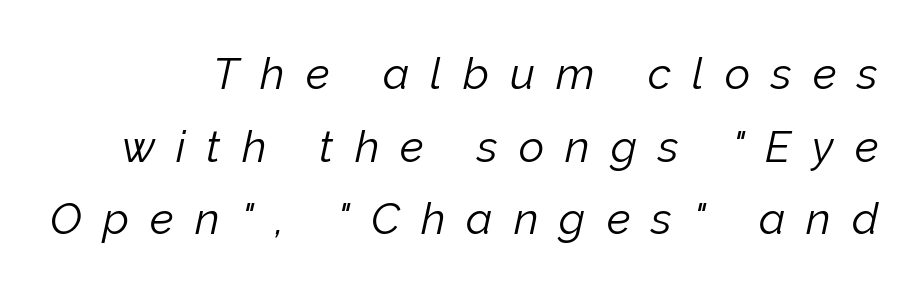
Q: Is the text bold? A: No.
Q: Is the text italic (slanted)? A: Yes, it leans right by about 12 degrees.
Q: Is the text underlined? A: No.
Q: Is the spacing between letters normal or unusually wide? A: Unusually wide.
Q: Is the spacing between lines tight, normal or loose? A: Normal.
Q: Width (condensed, normal, or wide)? A: Normal.
Q: Stroke contrast? A: Low.
Q: x-height? A: Medium.
Q: Monospaced? A: No.
